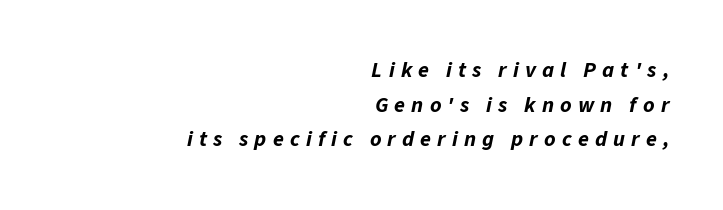
The image shows 22 px bold type, italic (leaning right); set right-aligned, normal line spacing (1.57x), unusually wide letter spacing (+0.28 em), not underlined.
